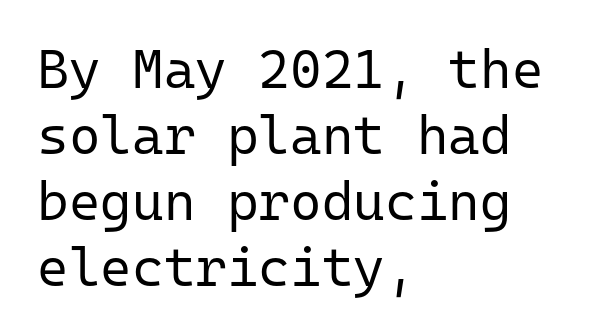
Tracking value appears to be zero — textbook default spacing. The passage is arranged the way most books set body copy — flush left. Quick note: underline off. This rendering employs a face without finishing strokes, i.e., a sans-serif. These lines are rendered in a fixed-pitch font.
